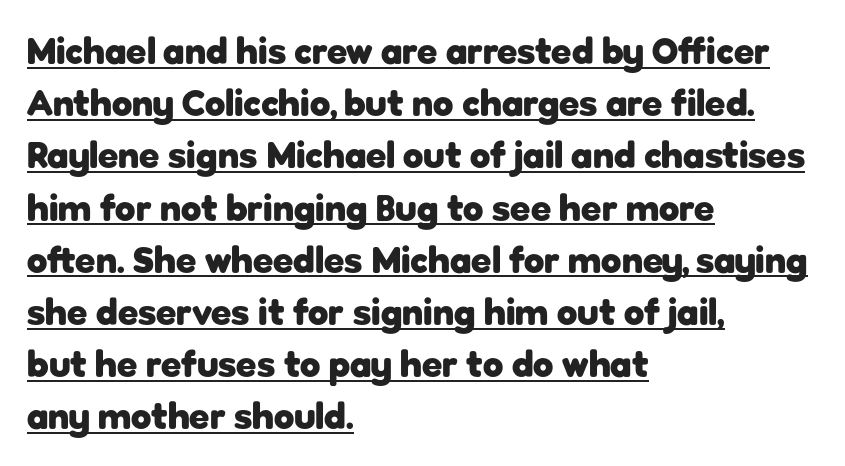
The image shows 37 px heavy sans-serif type, upright; set left-aligned, normal line spacing (1.41x), normal letter spacing, underlined; low stroke contrast and a medium x-height.
